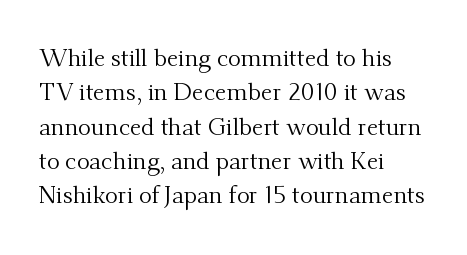
Q: Is the text bold? A: No.
Q: Is the text italic (slanted)? A: No, it is upright.
Q: Is the text underlined? A: No.
Q: How is the paragraph aligned? A: Left-aligned.
Q: Is the spacing between letters normal or unusually wide? A: Normal.
Q: Is the spacing between lines tight, normal or loose? A: Normal.
